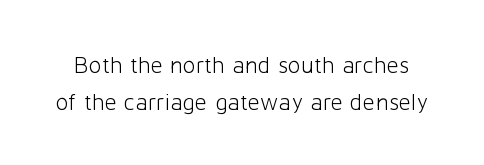
{"italic": "no", "bold": "no", "underline": "no", "line_spacing": "normal", "line_spacing_ratio": 1.54, "letter_spacing": "normal", "letter_spacing_em": 0.0, "glyph_px": 24}
